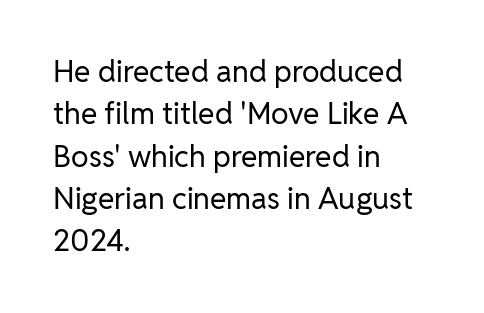
This rendering features lettering with no underline. Each letter keeps its own natural width here, so spacing adapts to shape. This block has exactly the height ordinary leading produces. Unlike a traditional serif, this face leaves its strokes unadorned.
